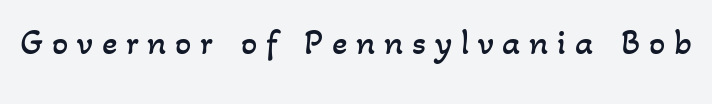
Heaviness? Minimal to ordinary, like unemphasized prose. The tracking reads as deliberately expanded to a designer's eye. You could not count columns in this text — the font is proportionally spaced. Quick note: underline off.
